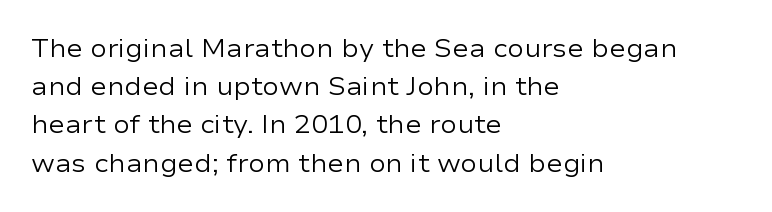
The glyphs are unaccompanied by any horizontal stroke below them. Posture: vertical. These lines keep a tight, regular rhythm from letter to letter. Interline gaps are of average width in this sample. The paragraph shown leans on its left margin.
